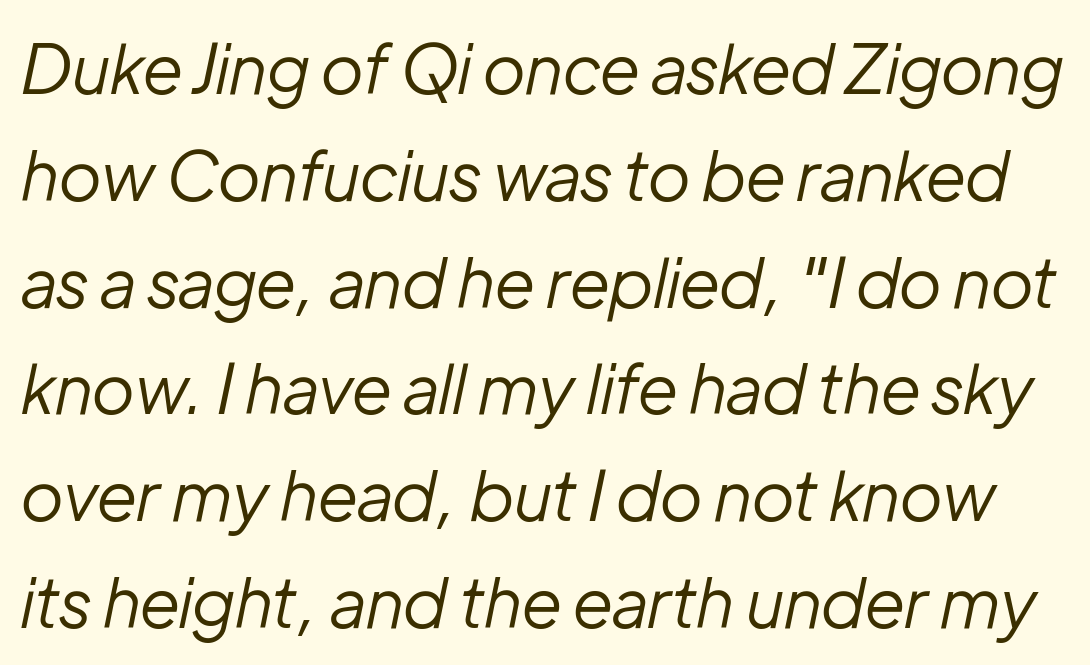
Q: Is the text bold? A: No.
Q: Is the text italic (slanted)? A: Yes, it leans right by about 12 degrees.
Q: Is the text underlined? A: No.
Q: Is the spacing between letters normal or unusually wide? A: Normal.
Q: Is the spacing between lines tight, normal or loose? A: Normal.
Q: Width (condensed, normal, or wide)? A: Normal.
Q: Stroke contrast? A: Low.
Q: x-height? A: Medium.
Q: Monospaced? A: No.
